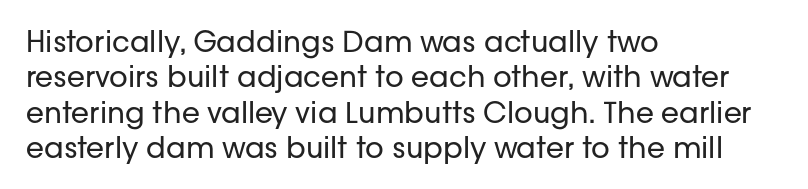
The image shows 29 px regular-weight sans-serif type, upright; set left-aligned, line spacing 1.22x, normal letter spacing, not underlined; low stroke contrast and a medium x-height.
